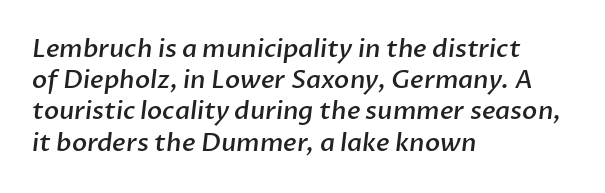
In terms of leading, this rendering sits right in the middle. All the whitespace from short lines collects on the right. The string is rendered with underlining switched off. There is no visible air inserted between adjacent glyphs.
